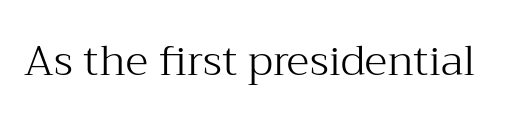
{"serif": "yes", "italic": "no", "bold": "no", "weight": "light", "width": "normal", "stroke_contrast": "medium", "x_height": "medium", "monospaced": "no", "underline": "no", "letter_spacing": "normal", "letter_spacing_em": 0.0, "glyph_px": 42}
